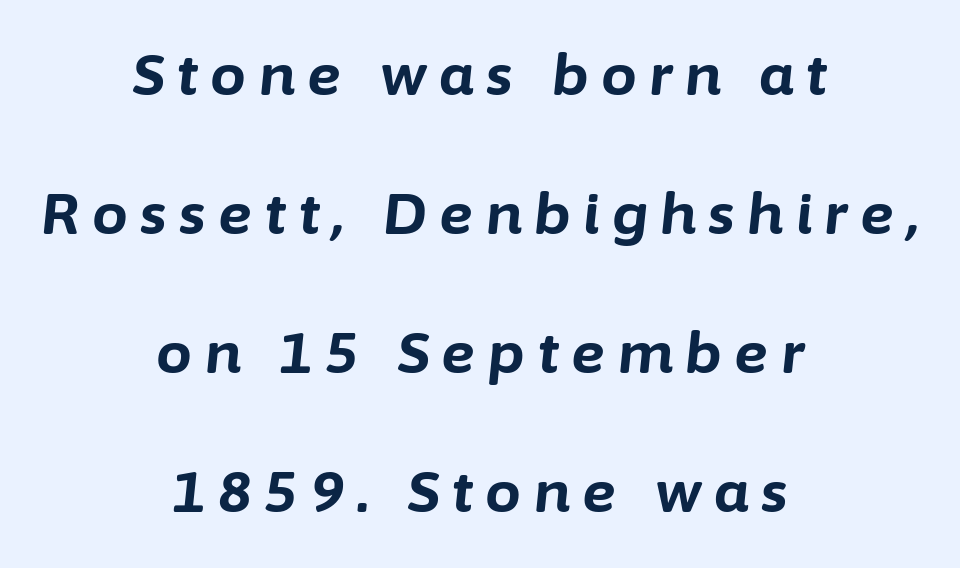
{"italic": "yes", "lean": "right", "slant_degrees": 6, "bold": "yes", "weight": "bold", "width": "normal", "stroke_contrast": "low", "x_height": "medium", "monospaced": "no", "underline": "no", "align": "center", "line_spacing": "loose", "line_spacing_ratio": 2.44, "letter_spacing": "wide", "letter_spacing_em": 0.22, "glyph_px": 57}
